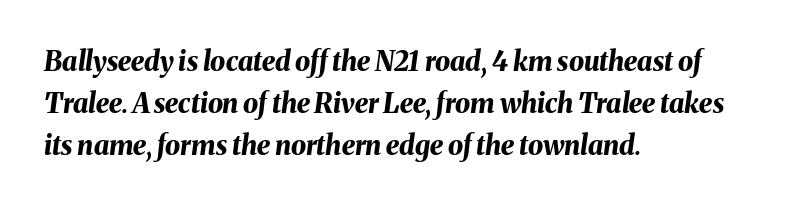
{"italic": "yes", "lean": "right", "slant_degrees": 8, "bold": "yes", "underline": "no", "align": "left", "line_spacing": "normal", "line_spacing_ratio": 1.55, "letter_spacing": "normal", "letter_spacing_em": 0.0, "glyph_px": 27}
